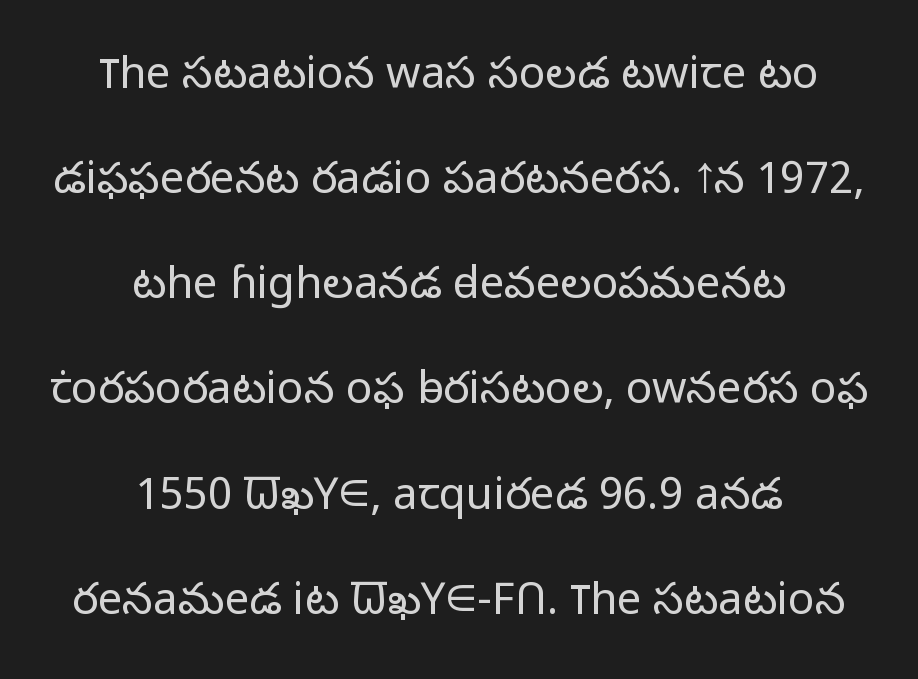
{"serif": "no", "italic": "no", "bold": "no", "weight": "light", "width": "normal", "stroke_contrast": "low", "x_height": "medium", "monospaced": "no", "underline": "no", "align": "center", "line_spacing": "loose", "line_spacing_ratio": 2.39, "letter_spacing": "normal", "letter_spacing_em": 0.0, "glyph_px": 44}
